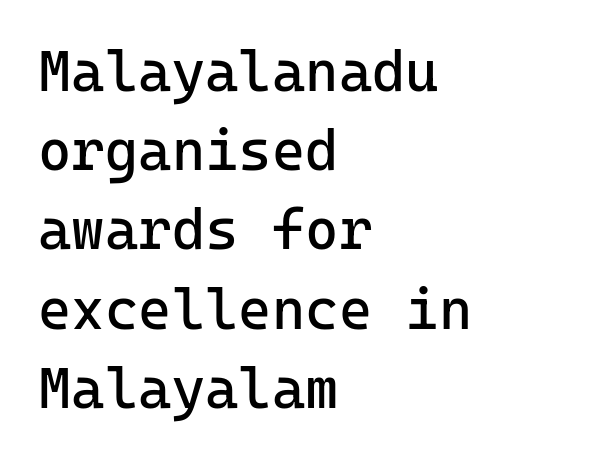
The image shows 57 px regular-weight sans-serif type, upright, monospaced; set left-aligned, normal line spacing (1.39x), normal letter spacing, not underlined; low stroke contrast and a medium x-height.
